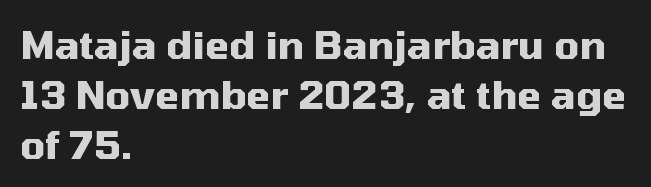
How would I describe the line gaps? Plain and ordinary. Typesetter's note: full bold, strokes at maximum text heaviness. The strip under each line holds only bare page. Alignment: flush left. The designer went with a sans here, leaving each stem footless.
